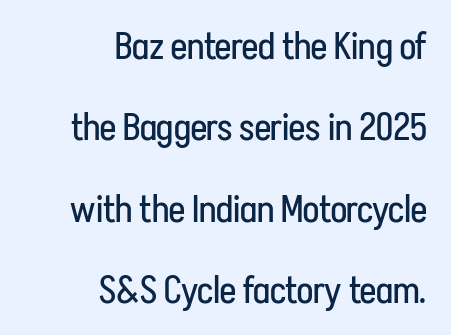
The strokes are not fattened; the text isn't bold. The space directly below the letters is spotless. If you drew a ruler down the right edge, every line would touch it. Letterform terminals end flat and unadorned throughout the passage.
